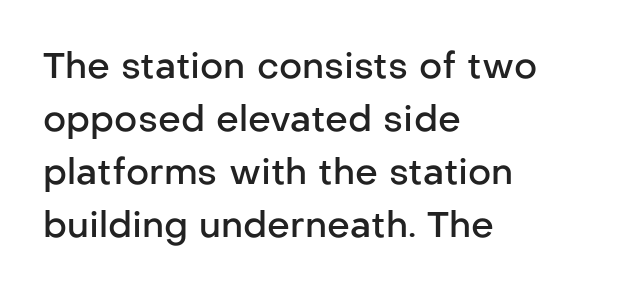
These lines sit exactly where default settings would place them. This is the in-between weight designers call semibold or demi. The strip under each line holds only bare page. Are there feet on the stems? There aren't — it's a sans. This rendering leaves character spacing at its baseline value. The setting favours the left margin, as ordinary paragraphs usually do.
